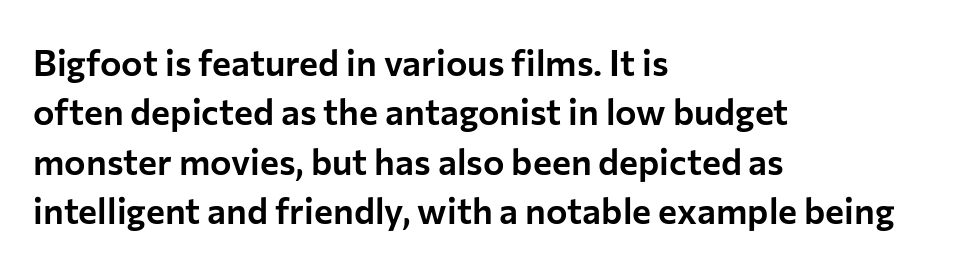
{"serif": "no", "italic": "no", "width": "normal", "stroke_contrast": "low", "x_height": "medium", "monospaced": "no", "underline": "no", "align": "left", "line_spacing": "normal", "line_spacing_ratio": 1.37, "letter_spacing": "normal", "letter_spacing_em": 0.0, "glyph_px": 36}
